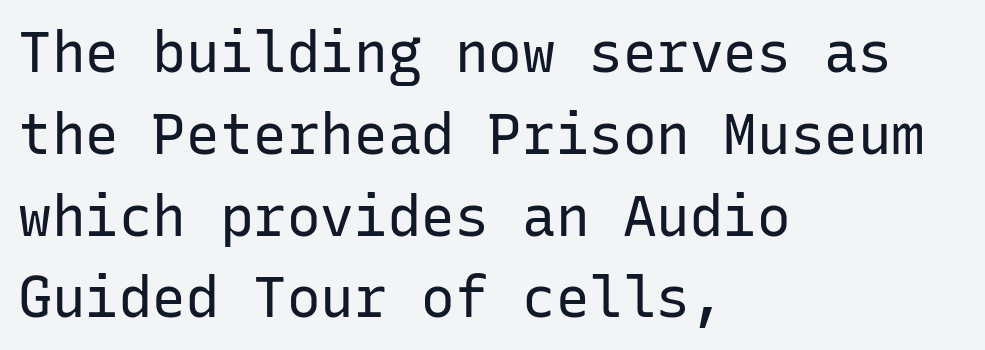
Q: Is the text bold? A: No.
Q: Is the text italic (slanted)? A: No, it is upright.
Q: Is the typeface a serif or a sans-serif typeface? A: Sans-serif.
Q: Is the text underlined? A: No.
Q: How is the paragraph aligned? A: Left-aligned.
Q: Is the spacing between letters normal or unusually wide? A: Normal.
Q: Is the spacing between lines tight, normal or loose? A: Normal.
Q: Width (condensed, normal, or wide)? A: Normal.
Q: Stroke contrast? A: Low.
Q: x-height? A: Medium.
Q: Monospaced? A: Yes.
